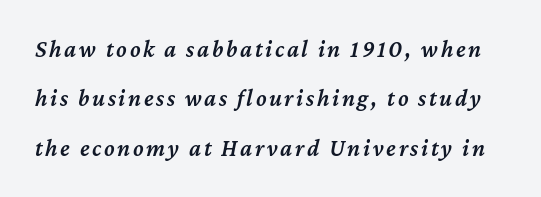
{"italic": "yes", "lean": "right", "slant_degrees": 12, "bold": "semi", "underline": "no", "line_spacing": "loose", "line_spacing_ratio": 2.06, "glyph_px": 24}
